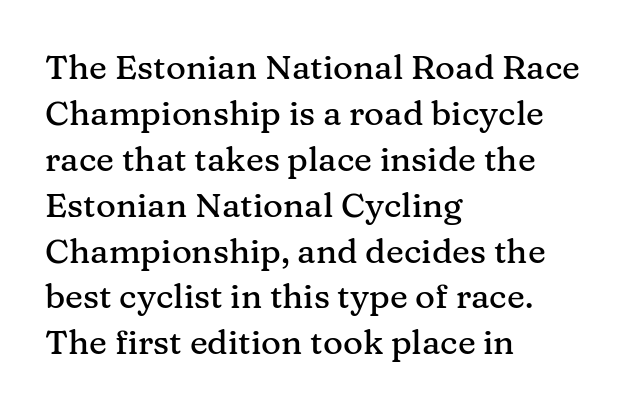
The image shows 34 px serif type, upright; set left-aligned, normal line spacing (1.35x), normal letter spacing, not underlined; medium stroke contrast and a medium x-height.
